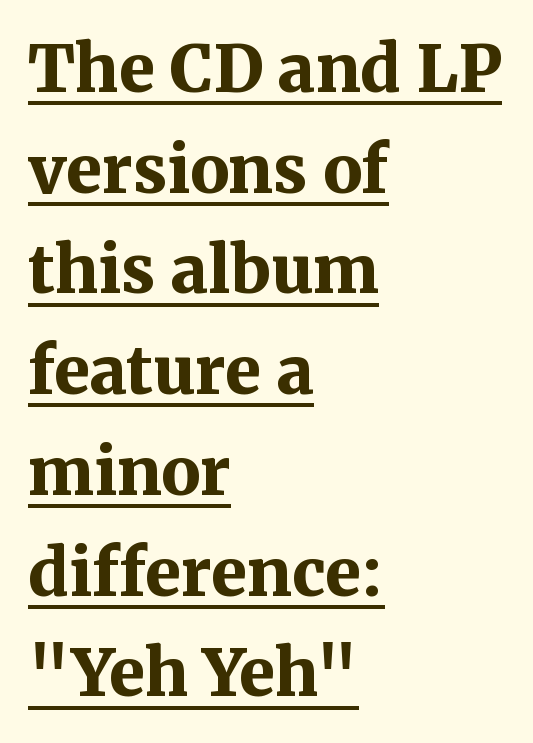
The image shows 65 px bold serif type, upright; set left-aligned, normal line spacing (1.55x), normal letter spacing, underlined; medium stroke contrast and a medium x-height.
